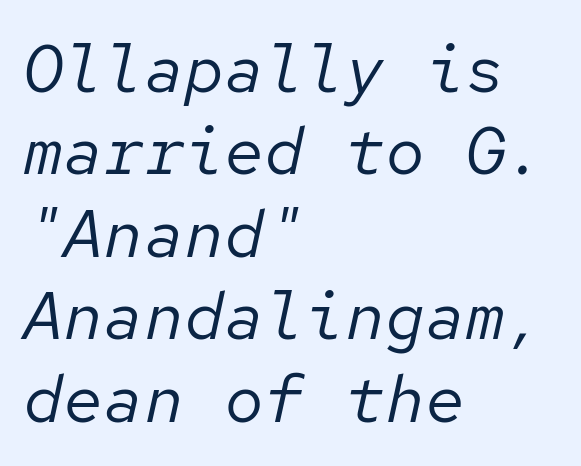
Q: Is the text bold? A: No.
Q: Is the text italic (slanted)? A: Yes, it leans right by about 12 degrees.
Q: Is the text underlined? A: No.
Q: How is the paragraph aligned? A: Left-aligned.
Q: Is the spacing between letters normal or unusually wide? A: Normal.
Q: Width (condensed, normal, or wide)? A: Normal.
Q: Stroke contrast? A: Low.
Q: x-height? A: Medium.
Q: Monospaced? A: Yes.
